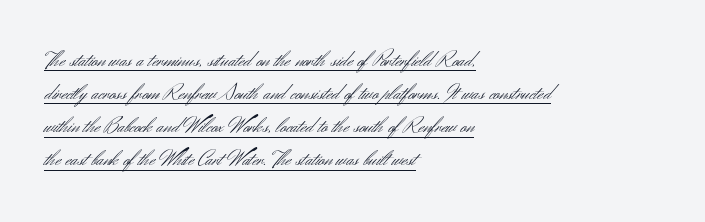
The image shows 23 px text type; set left-aligned, normal line spacing (1.44x), normal letter spacing, underlined.
